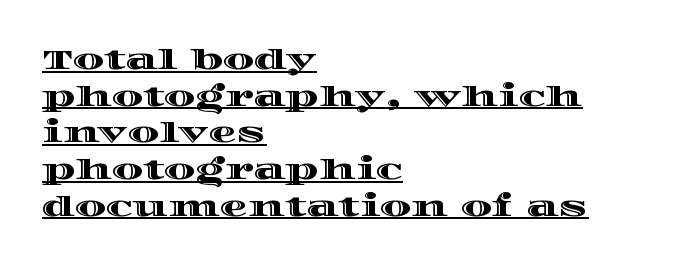
The string is rendered with underlining switched on. The face used here is rendered with its standard letterfit. In terms of leading, this rendering sits right in the middle. Each letter keeps its own natural width here, so spacing adapts to shape. The text block is weighted toward the left margin, trailing off unevenly rightward.
